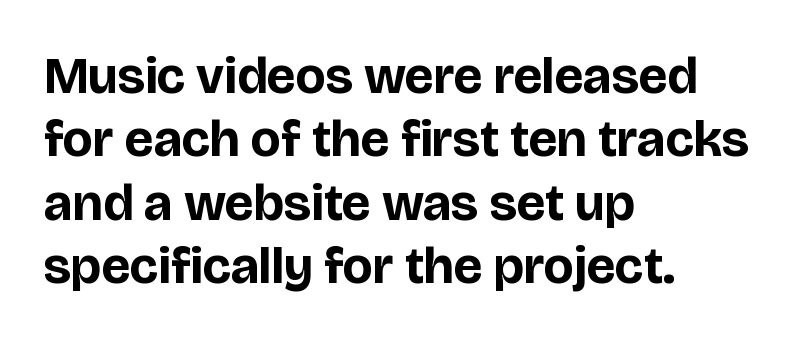
Q: Is the text bold? A: Yes.
Q: Is the text italic (slanted)? A: No, it is upright.
Q: Is the typeface a serif or a sans-serif typeface? A: Sans-serif.
Q: Is the text underlined? A: No.
Q: How is the paragraph aligned? A: Left-aligned.
Q: Is the spacing between letters normal or unusually wide? A: Normal.
Q: Width (condensed, normal, or wide)? A: Normal.
Q: Stroke contrast? A: Low.
Q: x-height? A: Large.
Q: Monospaced? A: No.
